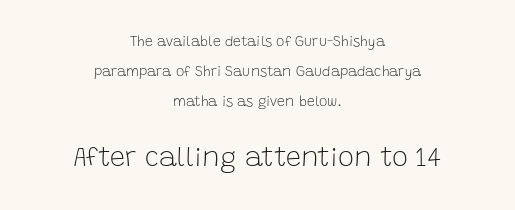
The letters sit at their default tracking, neither squeezed nor spread. Descenders hang freely into open space. Heft: none added — not bold. Neither beginnings nor endings align; midpoints do. Compared with typical paragraphs, the rows here are farther apart.
